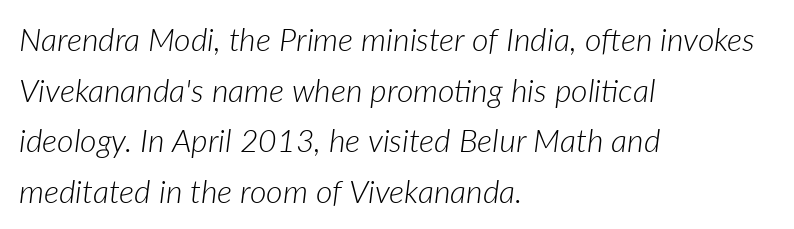
Successive baselines arrive at the customary interval. Line starts are locked; line ends wander. In terms of letterspacing, this is plain default setting. Just letters on the line, the space beneath them empty. Style check: oblique.
